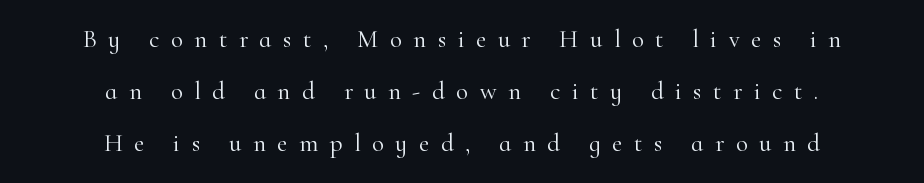
Q: Is the text bold? A: No.
Q: Is the text italic (slanted)? A: No, it is upright.
Q: Is the text underlined? A: No.
Q: How is the paragraph aligned? A: Centered.
Q: Is the spacing between letters normal or unusually wide? A: Unusually wide.
Q: Is the spacing between lines tight, normal or loose? A: Loose.
